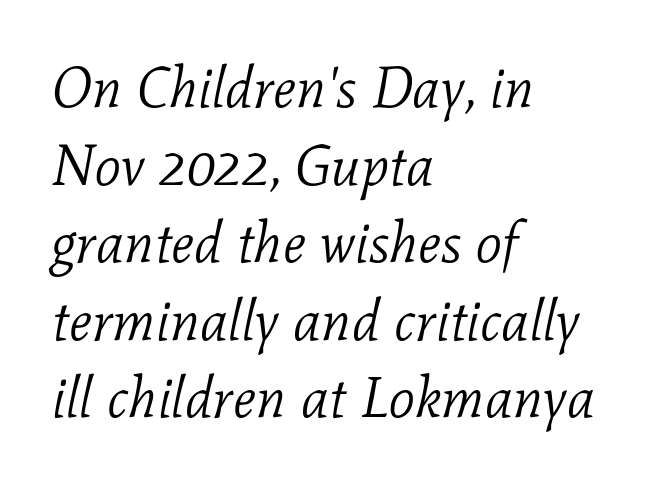
Slanted lettering throughout. Leading matches the norm, producing a regular column. Glance below the letters and you will spot only blank space. Is the type heavy? It reads as light-to-regular instead.
